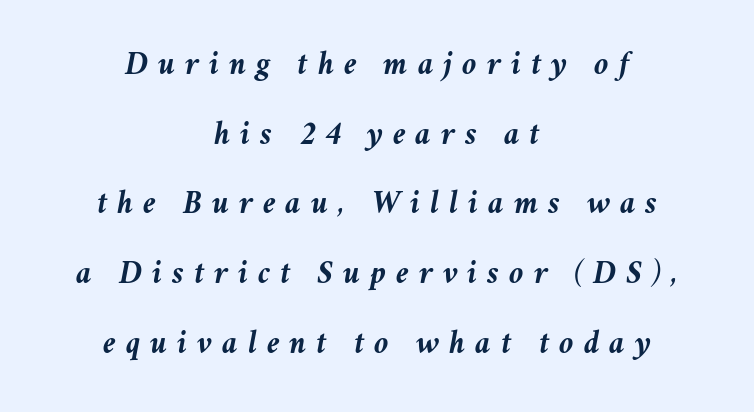
Is the letter spacing exaggerated? Yes — the characters are pushed far apart. This sample has the flowing, uneven cadence of proportional lettering. Each new line begins a long way beneath the previous one. One-word summary of the alignment: center.
